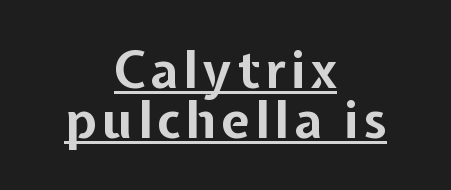
{"serif": "no", "italic": "no", "bold": "yes", "weight": "bold", "width": "normal", "stroke_contrast": "low", "x_height": "medium", "monospaced": "no", "underline": "yes", "align": "center", "line_spacing": "tight", "line_spacing_ratio": 0.99, "glyph_px": 51}
